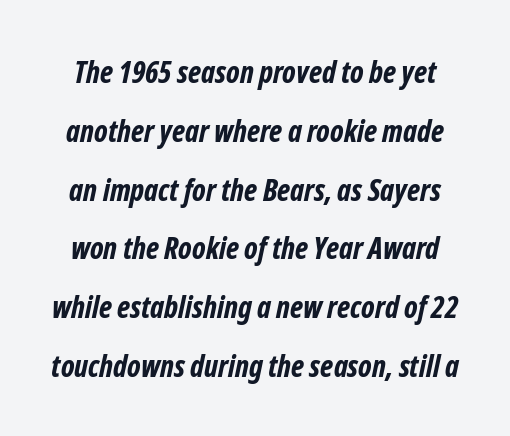
Q: Is the text bold? A: Yes.
Q: Is the typeface a serif or a sans-serif typeface? A: Sans-serif.
Q: Is the text underlined? A: No.
Q: Is the spacing between letters normal or unusually wide? A: Normal.
Q: Is the spacing between lines tight, normal or loose? A: Loose.
Q: Width (condensed, normal, or wide)? A: Condensed.
Q: Stroke contrast? A: Low.
Q: x-height? A: Medium.
Q: Monospaced? A: No.
